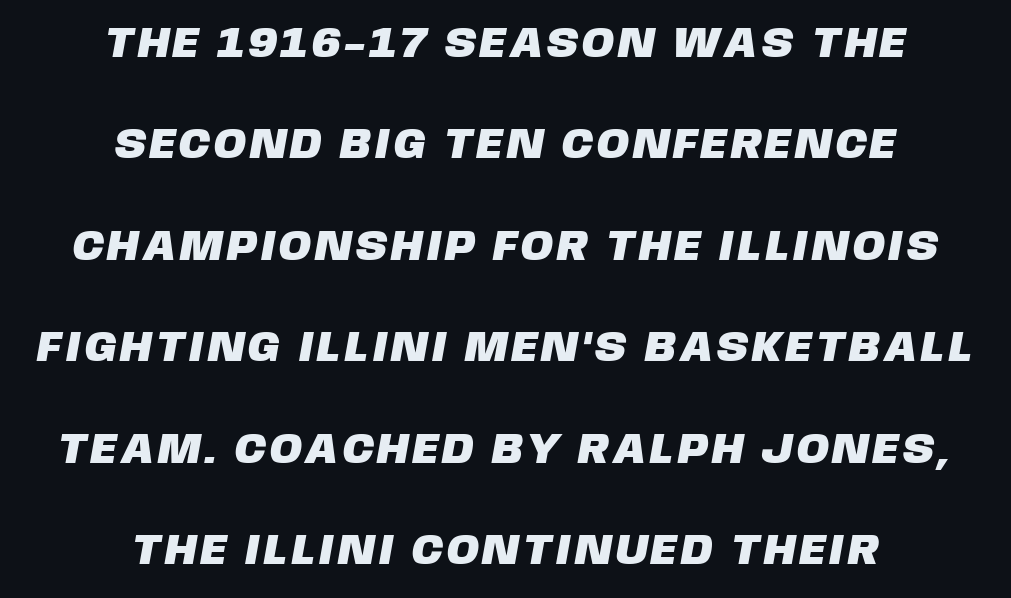
Leading is clearly above the norm, producing a sparse column. You could not count columns in this text — the font is proportionally spaced. The paragraph shown floats in the horizontal middle. Only glyphs here, with clear space below each row. Typographically, this falls in the sans-serif category.
